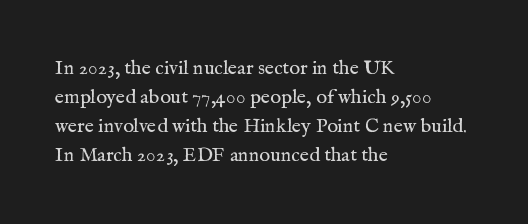
The image shows 20 px text type, upright; set left-aligned, normal line spacing (1.45x), normal letter spacing, not underlined.
